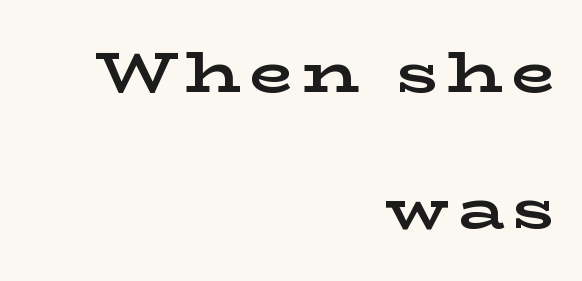
The image shows 57 px bold, wide serif type, upright; set right-aligned, loose line spacing (2.39x), not underlined; low stroke contrast and a medium x-height.
